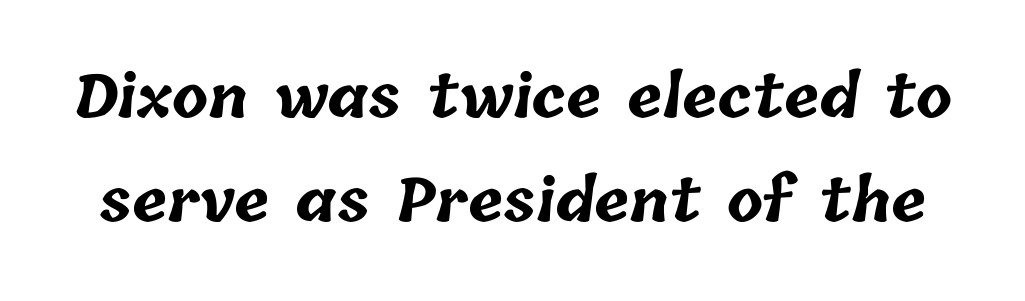
{"bold": "yes", "weight": "bold", "width": "normal", "stroke_contrast": "low", "x_height": "medium", "monospaced": "no", "underline": "no", "line_spacing_ratio": 1.77, "letter_spacing": "normal", "letter_spacing_em": 0.0, "glyph_px": 59}
